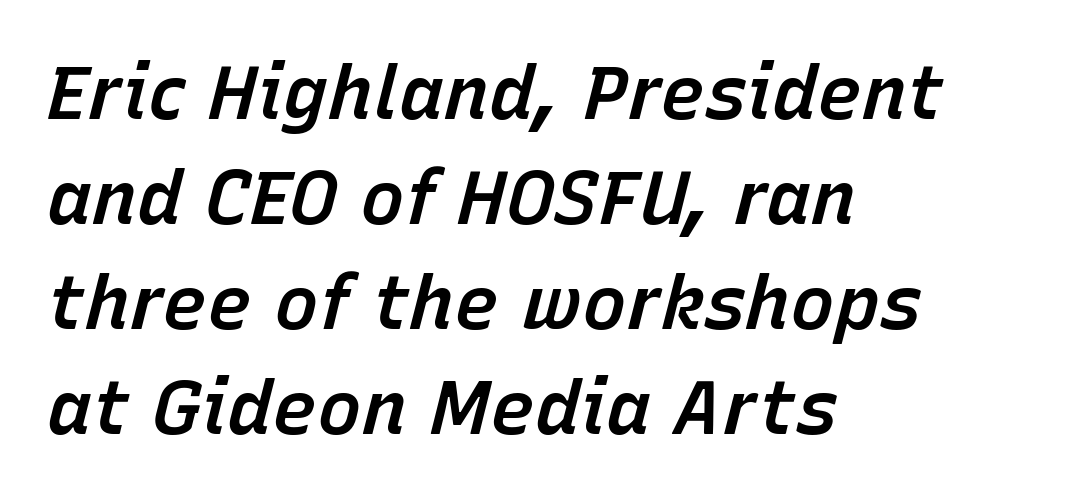
The rendering applies a slant to the glyphs. Quick note: interline space is typical. This sample has the flowing, uneven cadence of proportional lettering. Caption: multi-line text, flush left, ragged right.
